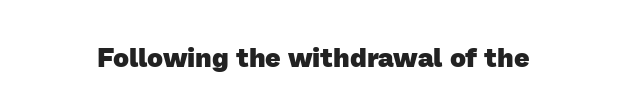
Q: Is the text bold? A: Yes.
Q: Is the text underlined? A: No.
Q: Is the spacing between letters normal or unusually wide? A: Normal.
